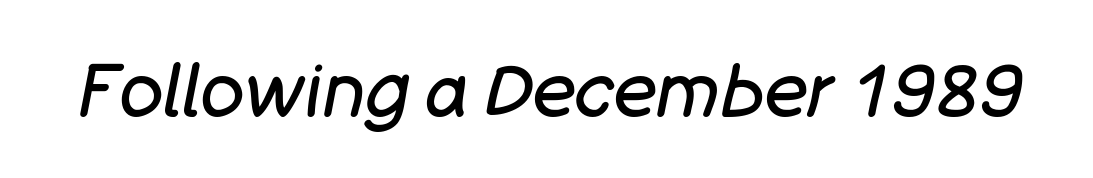
{"italic": "yes", "lean": "right", "slant_degrees": 11, "bold": "no", "weight": "regular", "width": "normal", "stroke_contrast": "low", "x_height": "large", "monospaced": "no", "underline": "no", "letter_spacing": "normal", "letter_spacing_em": 0.0, "glyph_px": 73}
